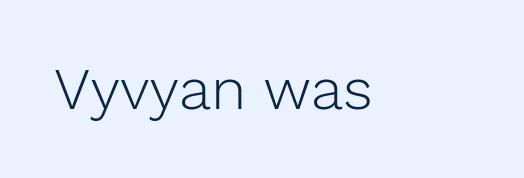
The image shows 59 px light sans-serif type, upright; set normal letter spacing, not underlined; low stroke contrast and a medium x-height.
